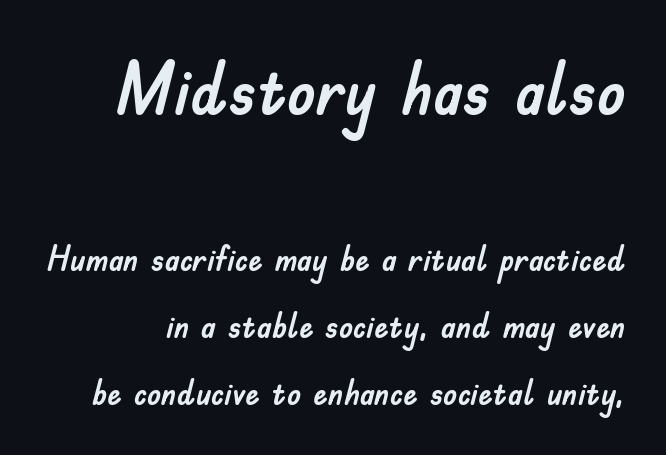
The image shows 73 px sans-serif type; set line spacing 1.86x, normal letter spacing, not underlined; the first (top) block is 2.03x larger; low stroke contrast and a small x-height.
